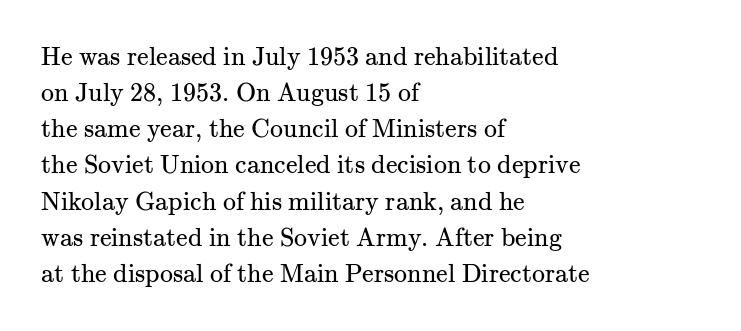
{"italic": "no", "bold": "no", "underline": "no", "align": "left", "line_spacing": "normal", "line_spacing_ratio": 1.39, "letter_spacing": "normal", "letter_spacing_em": 0.0, "glyph_px": 26}
